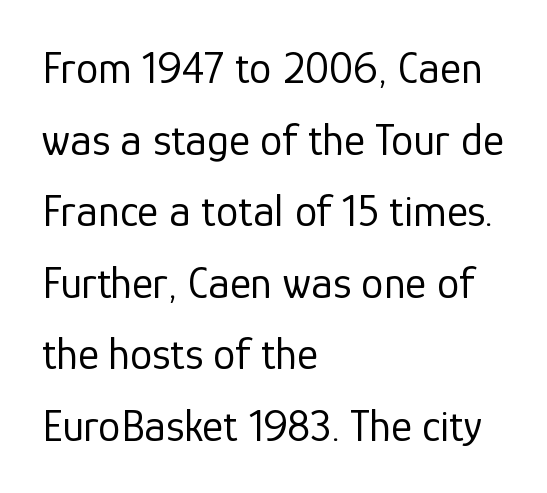
The image shows 45 px regular-weight sans-serif type, upright; set left-aligned, normal line spacing (1.59x), normal letter spacing, not underlined; low stroke contrast and a medium x-height.
